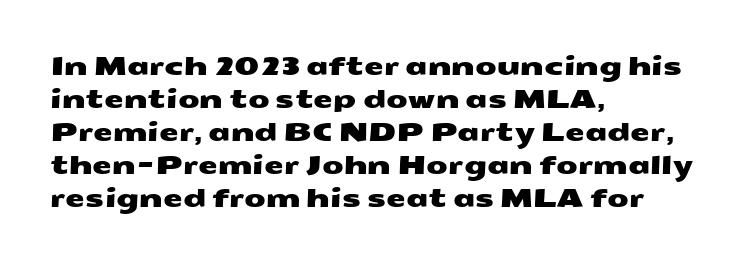
Q: Is the text underlined? A: No.
Q: How is the paragraph aligned? A: Left-aligned.
Q: Is the spacing between letters normal or unusually wide? A: Normal.
Q: Is the spacing between lines tight, normal or loose? A: Normal.
